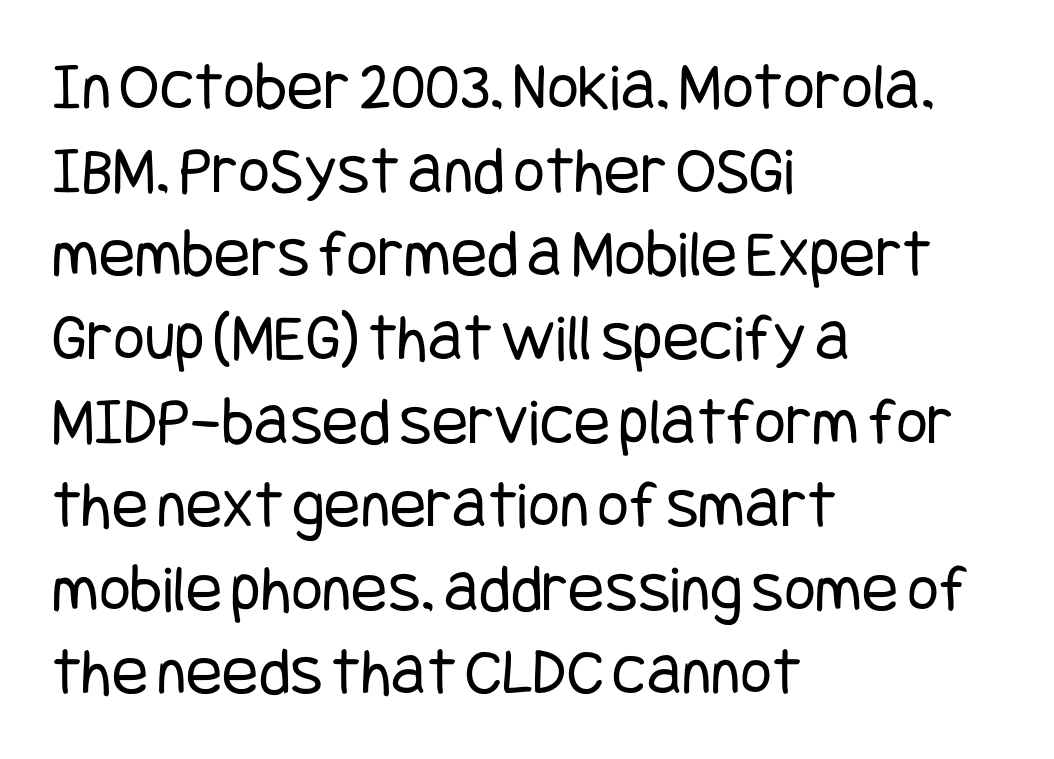
{"serif": "no", "italic": "no", "bold": "no", "weight": "regular", "width": "condensed", "stroke_contrast": "low", "x_height": "large", "underline": "no", "align": "left", "line_spacing_ratio": 1.23, "letter_spacing": "normal", "letter_spacing_em": 0.0, "glyph_px": 68}
